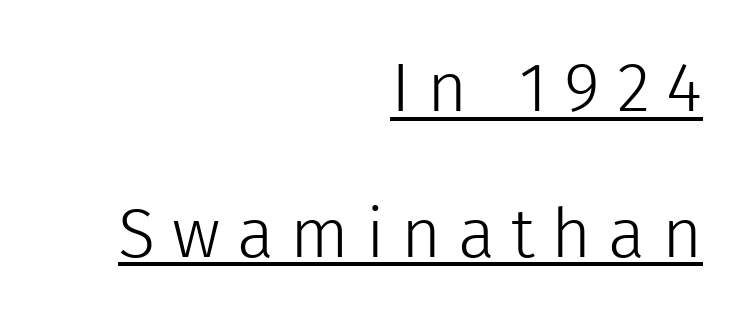
Q: Is the text bold? A: No.
Q: Is the text italic (slanted)? A: No, it is upright.
Q: Is the typeface a serif or a sans-serif typeface? A: Sans-serif.
Q: Is the text underlined? A: Yes.
Q: How is the paragraph aligned? A: Right-aligned.
Q: Is the spacing between letters normal or unusually wide? A: Unusually wide.
Q: Is the spacing between lines tight, normal or loose? A: Loose.
Q: Width (condensed, normal, or wide)? A: Normal.
Q: x-height? A: Medium.
Q: Monospaced? A: No.
